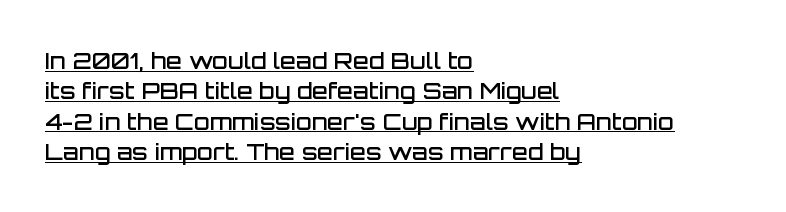
{"italic": "no", "bold": "semi", "underline": "yes", "align": "left", "line_spacing": "normal", "line_spacing_ratio": 1.32, "letter_spacing": "normal", "letter_spacing_em": 0.0, "glyph_px": 23}
